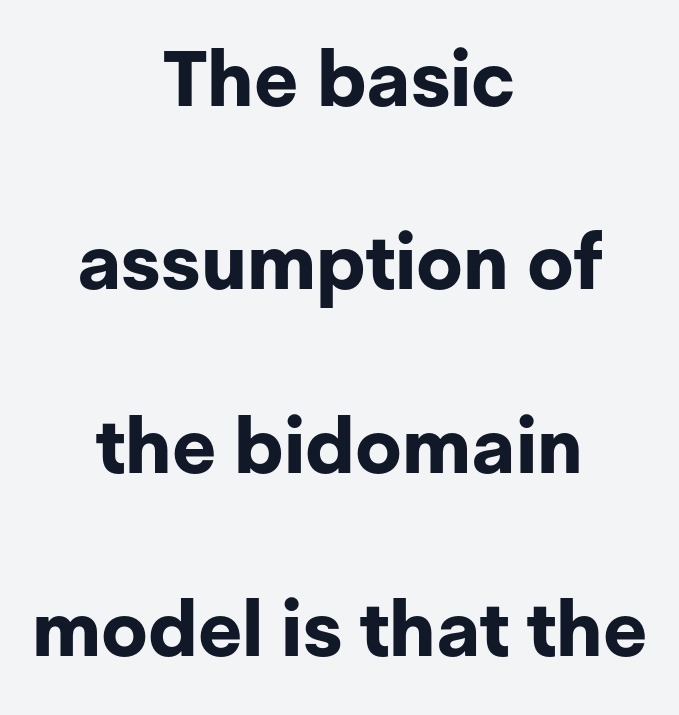
Q: Is the text bold? A: Yes.
Q: Is the text italic (slanted)? A: No, it is upright.
Q: Is the typeface a serif or a sans-serif typeface? A: Sans-serif.
Q: Is the text underlined? A: No.
Q: How is the paragraph aligned? A: Centered.
Q: Is the spacing between letters normal or unusually wide? A: Normal.
Q: Is the spacing between lines tight, normal or loose? A: Loose.
Q: Width (condensed, normal, or wide)? A: Normal.
Q: Stroke contrast? A: Low.
Q: x-height? A: Medium.
Q: Monospaced? A: No.
